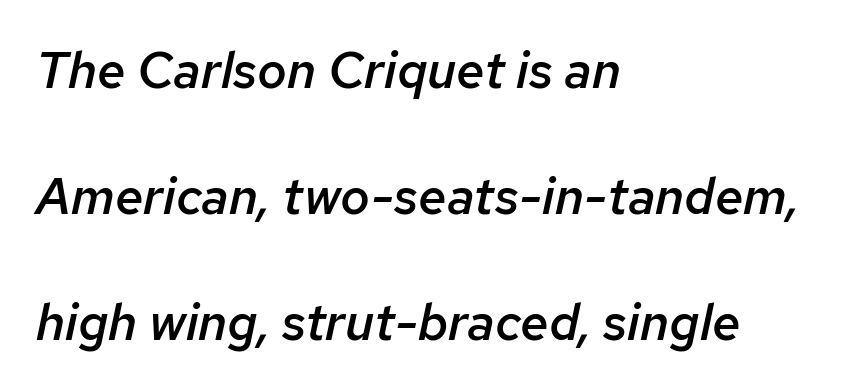
Q: Is the text bold? A: Semi-bold.
Q: Is the text italic (slanted)? A: Yes, it leans right by about 12 degrees.
Q: Is the text underlined? A: No.
Q: How is the paragraph aligned? A: Left-aligned.
Q: Is the spacing between letters normal or unusually wide? A: Normal.
Q: Is the spacing between lines tight, normal or loose? A: Loose.
Q: Width (condensed, normal, or wide)? A: Normal.
Q: Stroke contrast? A: Low.
Q: x-height? A: Medium.
Q: Monospaced? A: No.
